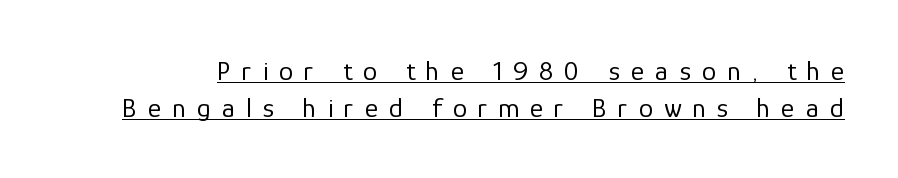
The image shows 28 px regular-weight sans-serif type, upright; set normal line spacing (1.31x), unusually wide letter spacing (+0.4 em), underlined; low stroke contrast and a medium x-height.
